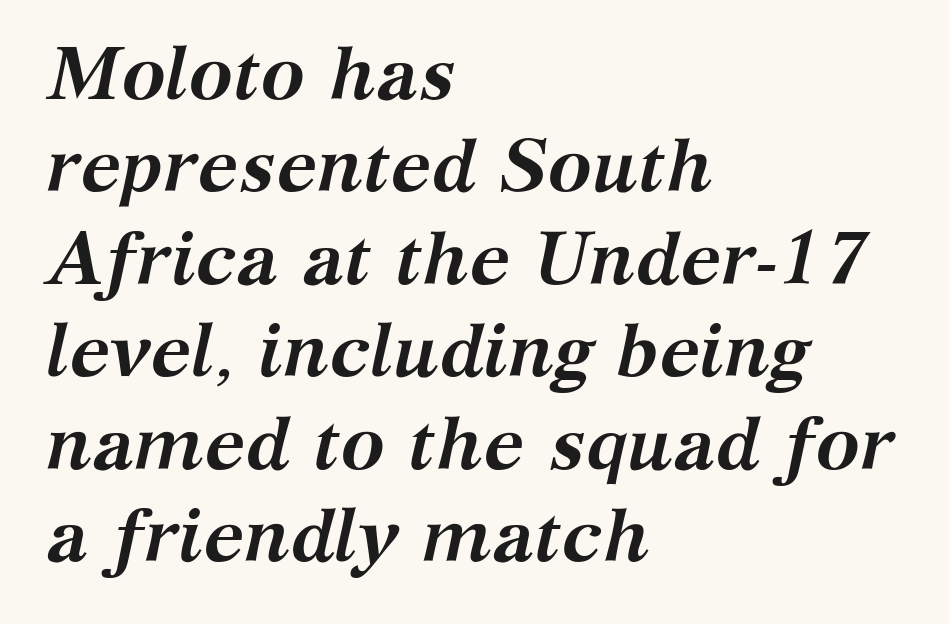
The image shows 74 px semibold serif type, italic (leaning right); set left-aligned, normal line spacing (1.25x), normal letter spacing, not underlined; medium stroke contrast and a medium x-height.
